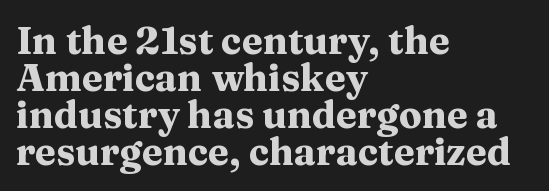
The image shows 38 px heavy, wide serif type, upright; set left-aligned, tight line spacing (0.97x), normal letter spacing, not underlined; medium stroke contrast and a medium x-height.
